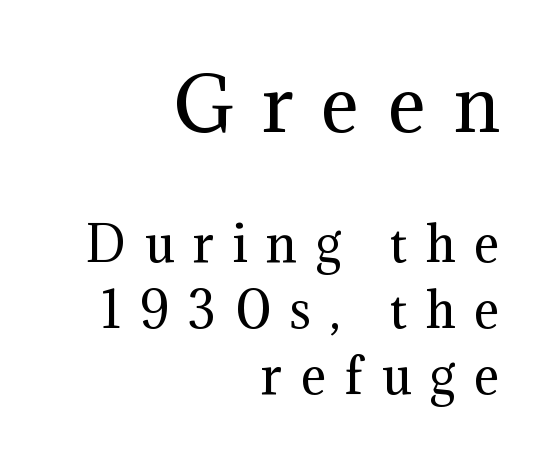
{"serif": "yes", "italic": "no", "bold": "no", "weight": "regular", "width": "normal", "stroke_contrast": "medium", "x_height": "medium", "monospaced": "no", "underline": "no", "align": "right", "line_spacing": "normal", "line_spacing_ratio": 1.37, "letter_spacing": "wide", "letter_spacing_em": 0.39, "larger_block": "first", "size_ratio": 1.5, "glyph_px": 72}
